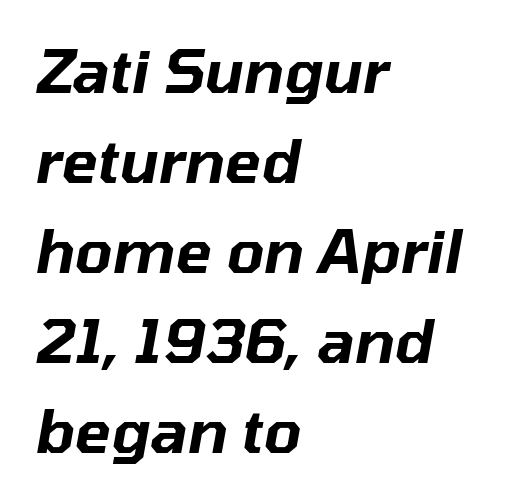
In terms of letterspacing, this is plain default setting. One-word summary of the alignment: left. Underlining? Definitely not there. The whole block is typeset with a tilt. The rendering uses natural spacing where letterforms have individual widths.
